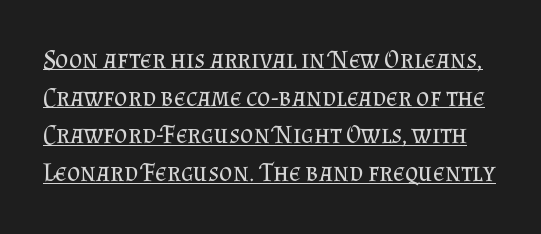
Q: Is the text bold? A: No.
Q: Is the text italic (slanted)? A: No, it is upright.
Q: Is the text underlined? A: Yes.
Q: Is the spacing between letters normal or unusually wide? A: Normal.
Q: Is the spacing between lines tight, normal or loose? A: Normal.
